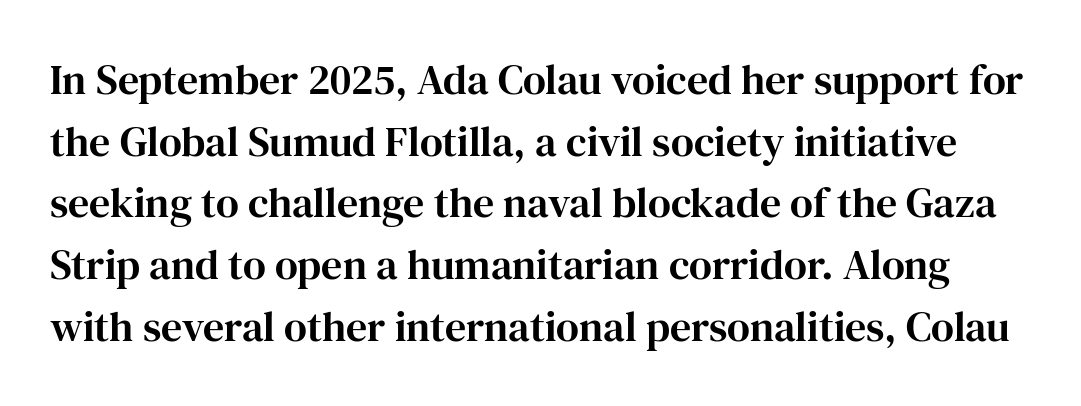
Q: Is the text italic (slanted)? A: No, it is upright.
Q: Is the typeface a serif or a sans-serif typeface? A: Serif.
Q: Is the text underlined? A: No.
Q: Is the spacing between letters normal or unusually wide? A: Normal.
Q: Is the spacing between lines tight, normal or loose? A: Normal.
Q: Width (condensed, normal, or wide)? A: Normal.
Q: Stroke contrast? A: High.
Q: x-height? A: Medium.
Q: Monospaced? A: No.
